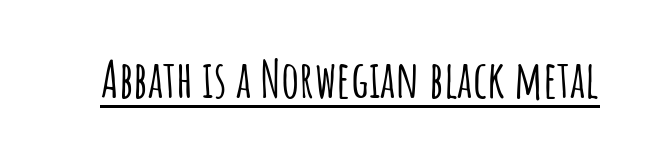
The image shows 51 px condensed sans-serif type, upright; set normal letter spacing, underlined; low stroke contrast and a large x-height.
